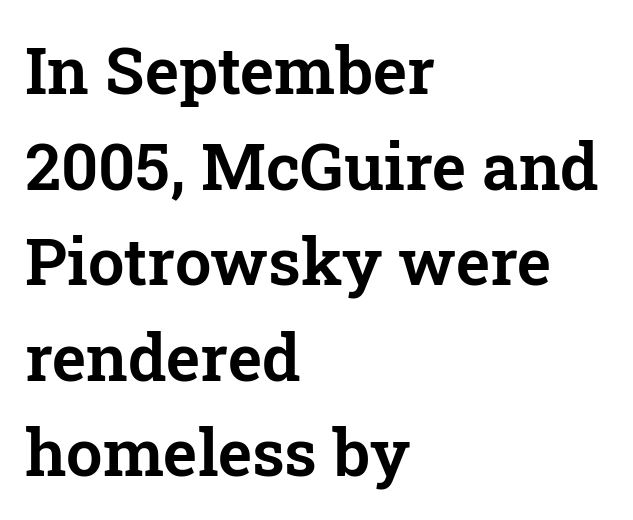
Do the letters lean? They stand straight. Letters rest on an invisible, unmarked baseline. Small tapered or slab feet sit at the stroke ends, so this counts as serif. One-word summary of the alignment: left.
